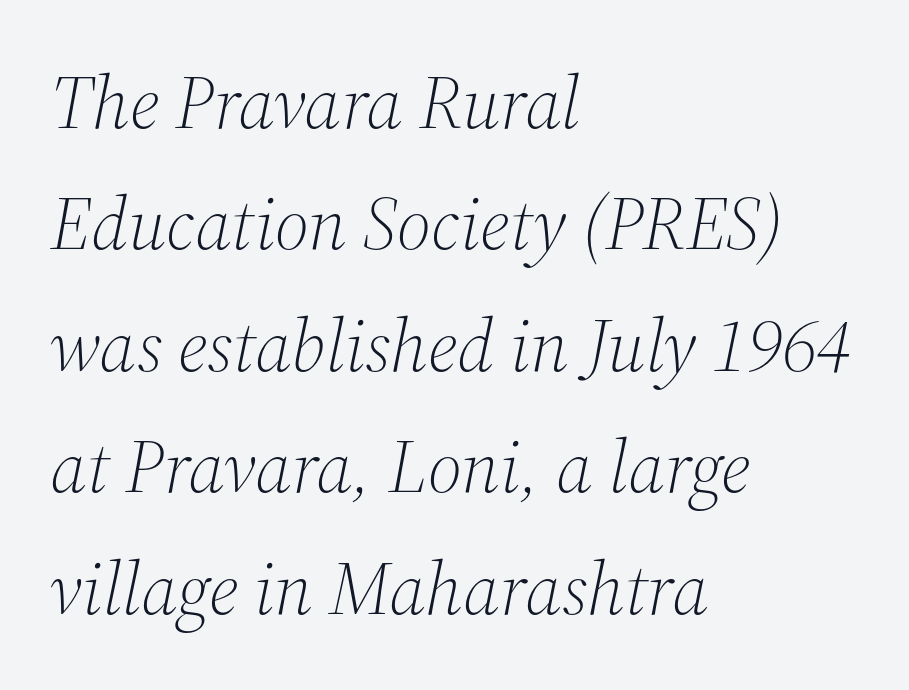
Q: Is the text bold? A: No.
Q: Is the text italic (slanted)? A: Yes, it leans right by about 12 degrees.
Q: Is the typeface a serif or a sans-serif typeface? A: Serif.
Q: Is the text underlined? A: No.
Q: How is the paragraph aligned? A: Left-aligned.
Q: Is the spacing between letters normal or unusually wide? A: Normal.
Q: Is the spacing between lines tight, normal or loose? A: Normal.
Q: Width (condensed, normal, or wide)? A: Normal.
Q: Stroke contrast? A: Medium.
Q: x-height? A: Medium.
Q: Monospaced? A: No.
